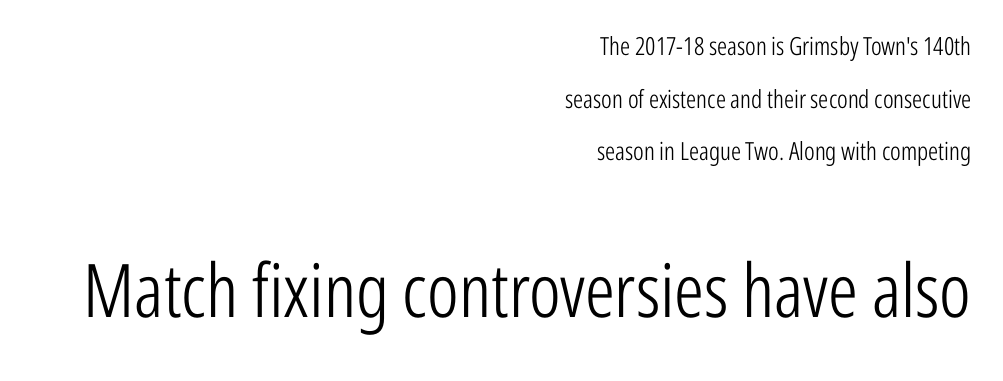
{"serif": "no", "italic": "no", "bold": "no", "weight": "light", "width": "condensed", "stroke_contrast": "low", "x_height": "medium", "monospaced": "no", "underline": "no", "align": "right", "line_spacing": "loose", "line_spacing_ratio": 2.11, "letter_spacing": "normal", "letter_spacing_em": 0.0, "larger_block": "second", "size_ratio": 2.96, "glyph_px": 74}
